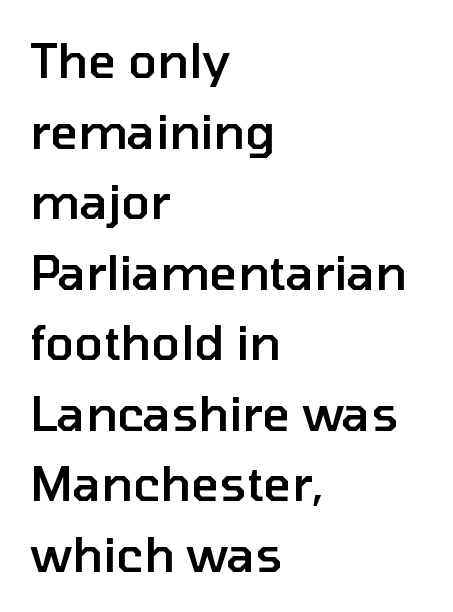
{"serif": "no", "italic": "no", "bold": "semi", "weight": "semibold", "width": "normal", "stroke_contrast": "low", "x_height": "medium", "monospaced": "no", "underline": "no", "align": "left", "line_spacing": "normal", "line_spacing_ratio": 1.47, "letter_spacing": "normal", "letter_spacing_em": 0.0, "glyph_px": 48}
